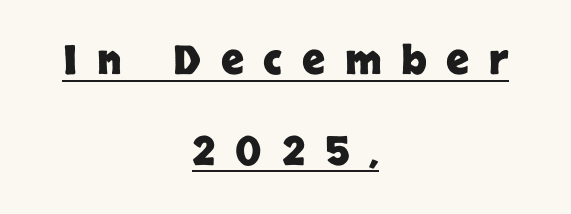
Q: Is the text bold? A: Yes.
Q: Is the text italic (slanted)? A: No, it is upright.
Q: Is the typeface a serif or a sans-serif typeface? A: Sans-serif.
Q: Is the text underlined? A: Yes.
Q: How is the paragraph aligned? A: Centered.
Q: Is the spacing between letters normal or unusually wide? A: Unusually wide.
Q: Is the spacing between lines tight, normal or loose? A: Loose.
Q: Width (condensed, normal, or wide)? A: Normal.
Q: Stroke contrast? A: Low.
Q: x-height? A: Large.
Q: Monospaced? A: No.
